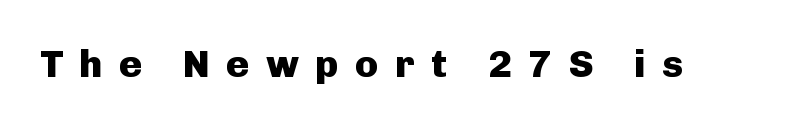
The image shows 39 px heavy sans-serif type, upright; set unusually wide letter spacing (+0.42 em), not underlined; low stroke contrast and a medium x-height.
